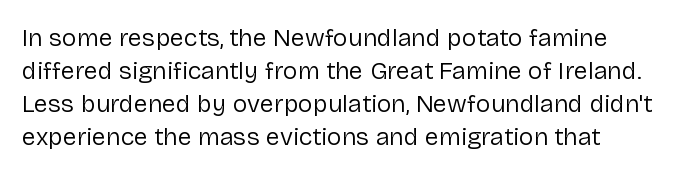
The image shows 25 px text type, upright; set normal line spacing (1.32x), normal letter spacing, not underlined.
